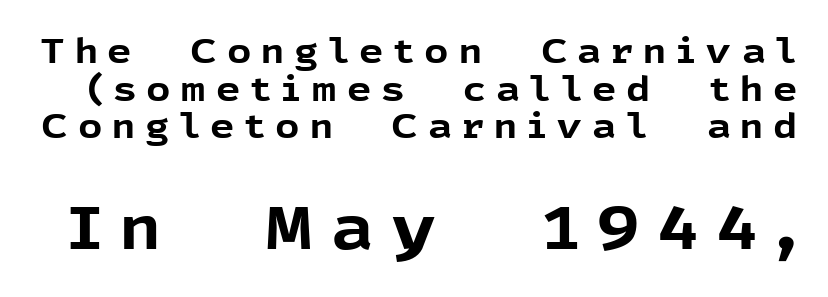
{"serif": "no", "italic": "no", "bold": "yes", "weight": "bold", "width": "normal", "x_height": "medium", "monospaced": "no", "underline": "no", "line_spacing": "tight", "line_spacing_ratio": 1.11, "letter_spacing": "wide", "letter_spacing_em": 0.28, "larger_block": "second", "size_ratio": 1.76, "glyph_px": 60}
